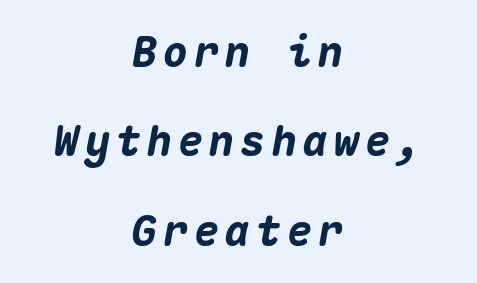
{"italic": "yes", "lean": "right", "slant_degrees": 10, "bold": "yes", "weight": "heavy", "width": "normal", "stroke_contrast": "medium", "x_height": "medium", "monospaced": "yes", "underline": "no", "align": "center", "line_spacing": "loose", "line_spacing_ratio": 2.13, "glyph_px": 42}
